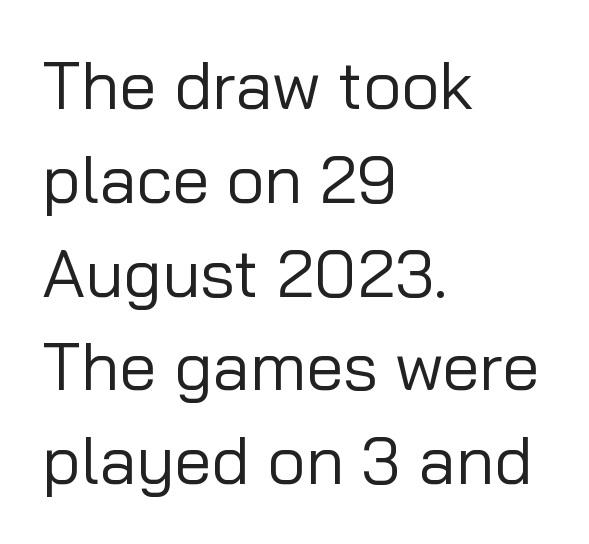
Each new line begins a customary step beneath the previous one. Is the letter spacing exaggerated? No — it looks like the ordinary default. Each row of text sits above clean, open space. A classic flush-left, rag-right setting is used for this passage. Vertical stems look standard width or narrower in stroke.
